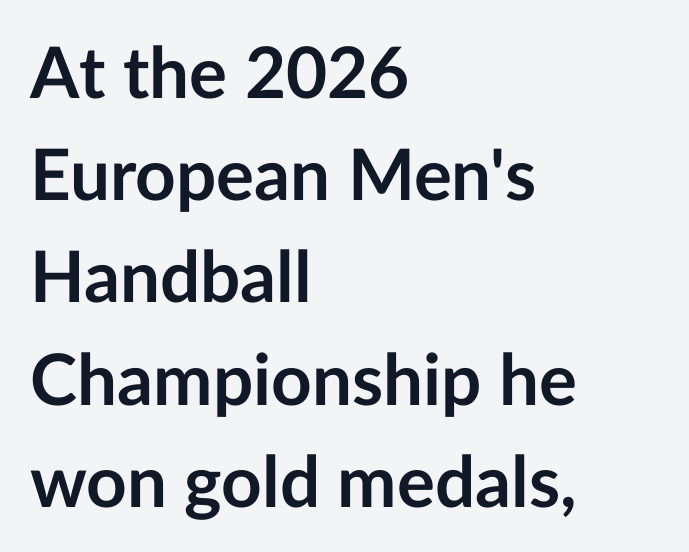
The image shows 71 px semibold sans-serif type, upright; set left-aligned, normal line spacing (1.44x), normal letter spacing, not underlined; low stroke contrast and a medium x-height.
